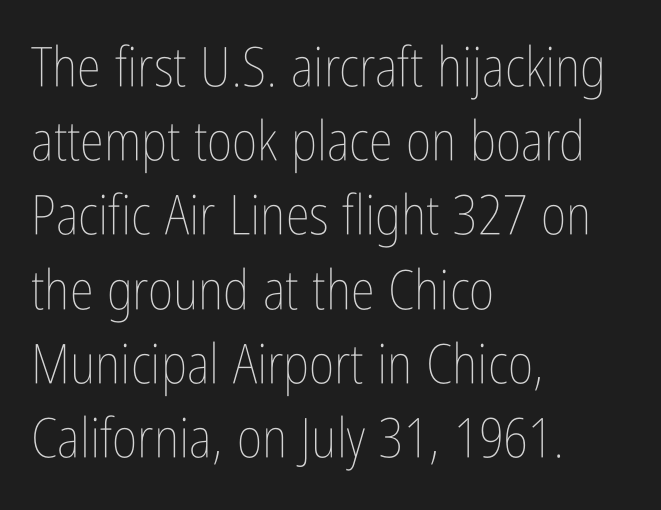
{"italic": "no", "bold": "no", "weight": "thin", "width": "condensed", "stroke_contrast": "low", "x_height": "medium", "monospaced": "no", "underline": "no", "align": "left", "line_spacing": "normal", "line_spacing_ratio": 1.35, "letter_spacing": "normal", "letter_spacing_em": 0.0, "glyph_px": 55}
